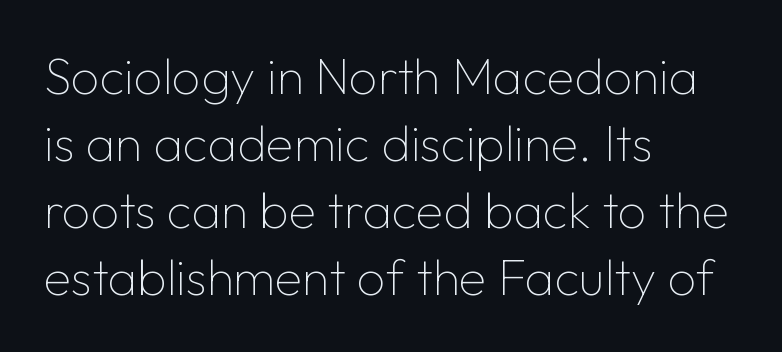
These lines sit exactly where default settings would place them. Here the designer chose a conventional face with non-uniform glyph widths. A typesetter would label this face a sans. Upright lettering throughout. These lines are set flush left with a ragged right edge. The typesetting does not lean heavy: it is not bold.
